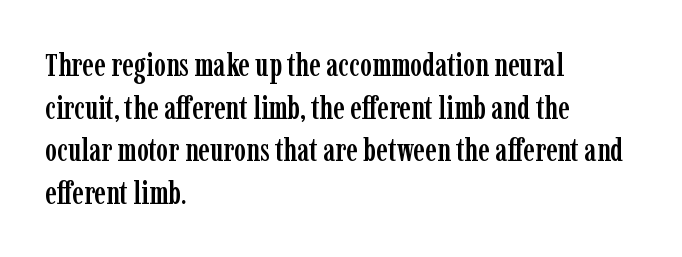
Q: Is the text italic (slanted)? A: No, it is upright.
Q: Is the typeface a serif or a sans-serif typeface? A: Serif.
Q: Is the text underlined? A: No.
Q: How is the paragraph aligned? A: Left-aligned.
Q: Is the spacing between letters normal or unusually wide? A: Normal.
Q: Is the spacing between lines tight, normal or loose? A: Normal.
Q: Width (condensed, normal, or wide)? A: Condensed.
Q: Stroke contrast? A: Low.
Q: x-height? A: Medium.
Q: Monospaced? A: No.
